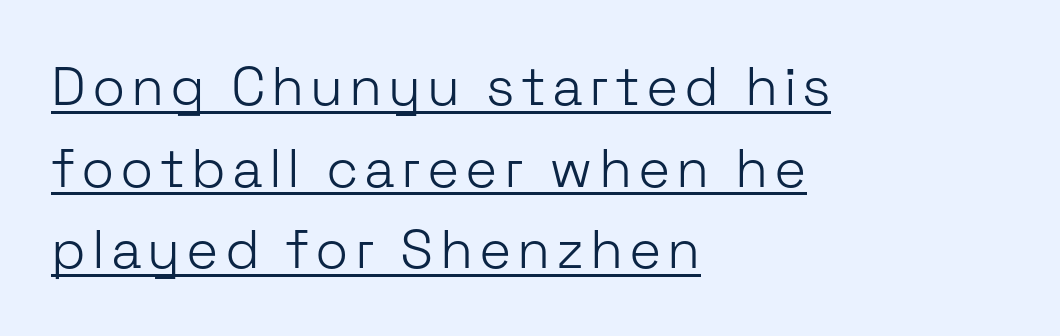
{"serif": "no", "italic": "no", "bold": "no", "weight": "light", "width": "normal", "stroke_contrast": "low", "x_height": "medium", "monospaced": "no", "underline": "yes", "align": "left", "line_spacing": "normal", "line_spacing_ratio": 1.51, "glyph_px": 54}
